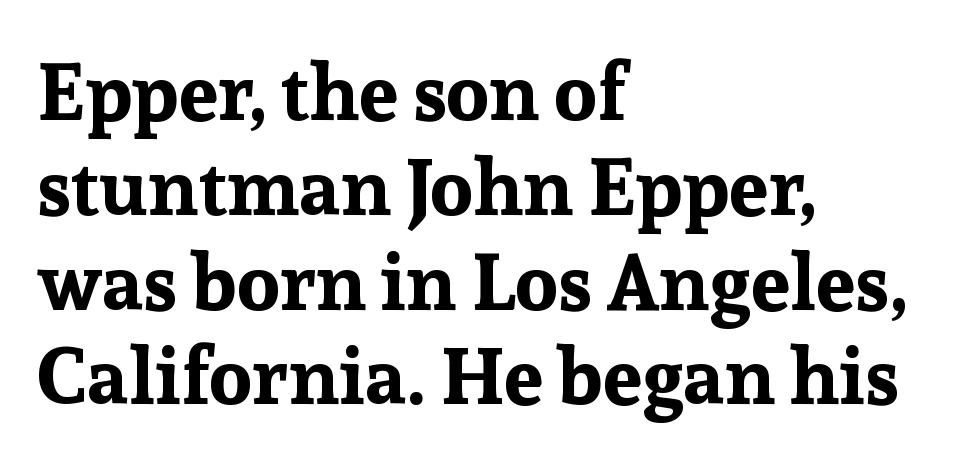
Regarding serifs, this sample has them. Any mark beneath the type? The region is blank. No extra tracking has been applied to these lines. These words are printed bold, with thick strokes throughout.
